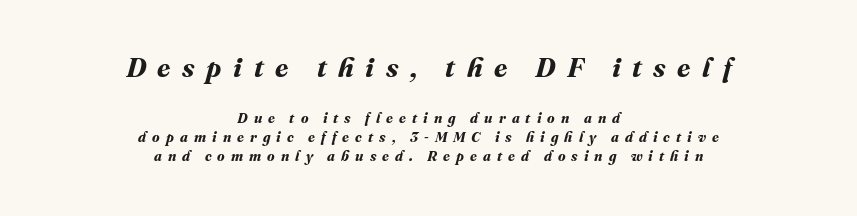
Q: Is the text bold? A: Yes.
Q: Is the text underlined? A: No.
Q: How is the paragraph aligned? A: Centered.
Q: Is the spacing between letters normal or unusually wide? A: Unusually wide.
Q: Is the spacing between lines tight, normal or loose? A: Normal.
Q: Which block of text is set in a larger size, the first (top) or the second (bottom)? A: The first (top) one.
